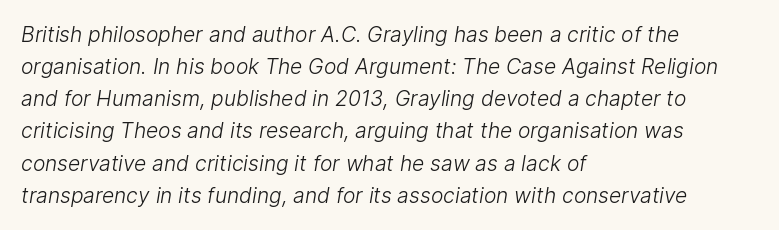
The image shows 21 px text type; set left-aligned, normal line spacing (1.53x), normal letter spacing, not underlined.
